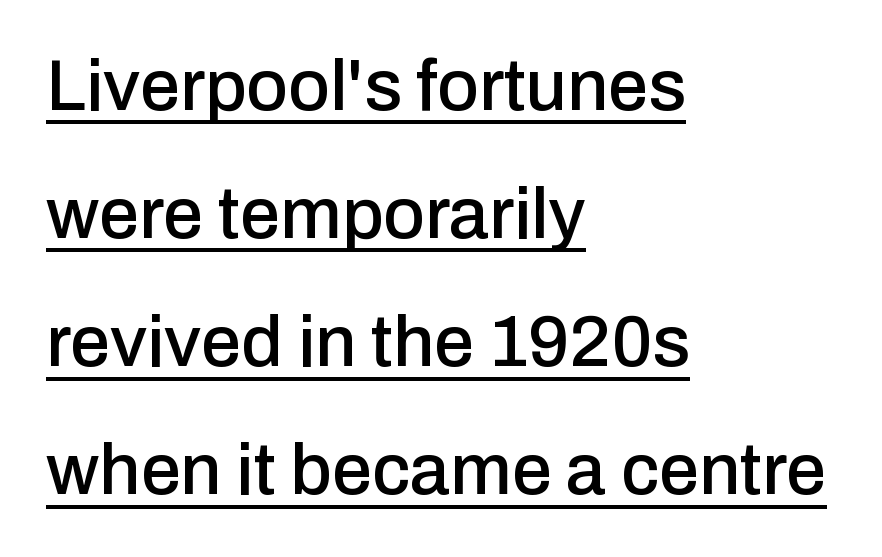
A student would call this left alignment; a typographer would say flush left, rag right. Font category for this specimen: sans-serif. Character widths vary here, with narrow letters taking less room than wide ones. Style check: upright. Descenders here cross a horizontal rule under the line. What stands out about the letter spacing? Nothing — it is the standard amount.
